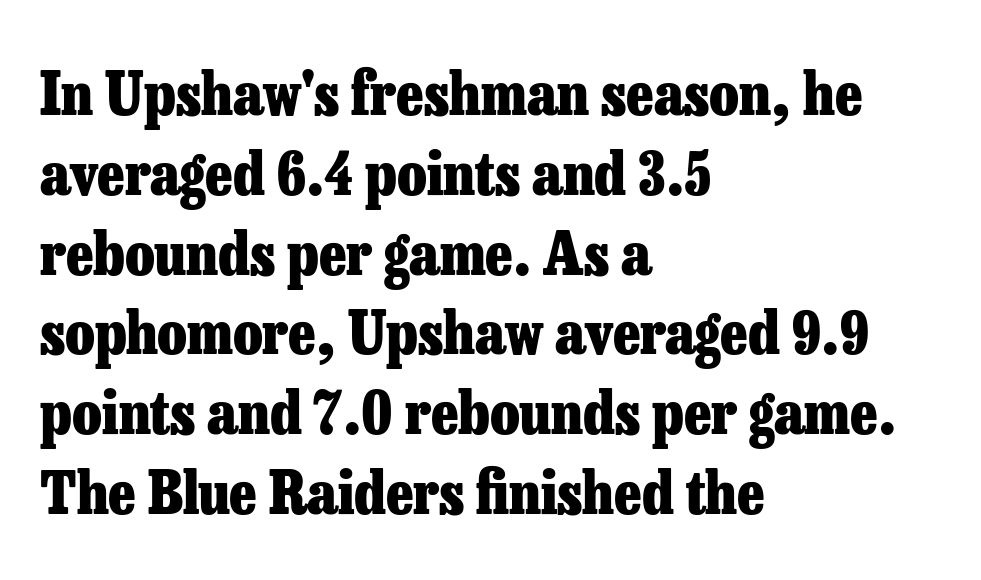
Q: Is the text bold? A: Yes.
Q: Is the text italic (slanted)? A: No, it is upright.
Q: Is the typeface a serif or a sans-serif typeface? A: Serif.
Q: Is the text underlined? A: No.
Q: How is the paragraph aligned? A: Left-aligned.
Q: Is the spacing between letters normal or unusually wide? A: Normal.
Q: Is the spacing between lines tight, normal or loose? A: Normal.
Q: Width (condensed, normal, or wide)? A: Normal.
Q: Stroke contrast? A: Low.
Q: x-height? A: Medium.
Q: Monospaced? A: No.
